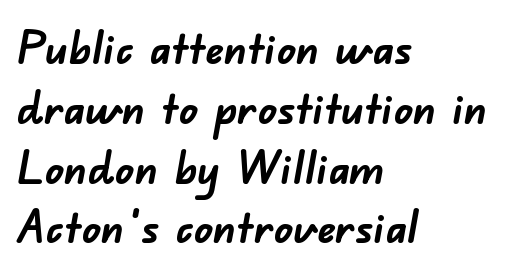
Q: Is the text bold? A: Yes.
Q: Is the typeface a serif or a sans-serif typeface? A: Sans-serif.
Q: Is the text underlined? A: No.
Q: How is the paragraph aligned? A: Left-aligned.
Q: Is the spacing between letters normal or unusually wide? A: Normal.
Q: Is the spacing between lines tight, normal or loose? A: Normal.
Q: Width (condensed, normal, or wide)? A: Normal.
Q: Stroke contrast? A: Low.
Q: x-height? A: Small.
Q: Monospaced? A: No.
